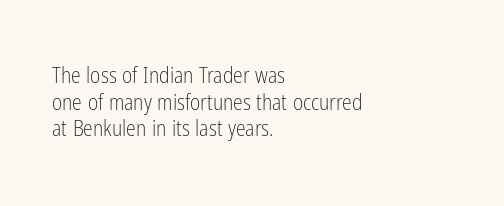
The face used here is rendered with its standard letterfit. The rag falls on the right side of this text block. The typeface has the unassuming heft of standard copy or less. Italic: no, the glyphs are upright roman.
